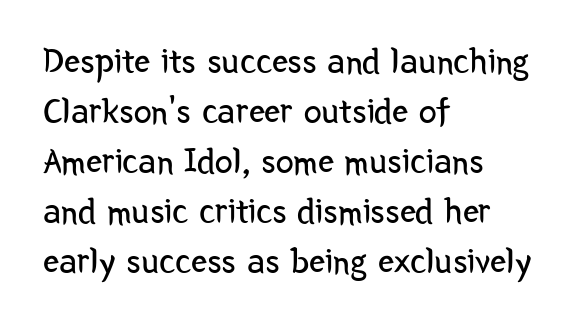
Q: Is the text bold? A: No.
Q: Is the text italic (slanted)? A: No, it is upright.
Q: Is the typeface a serif or a sans-serif typeface? A: Sans-serif.
Q: Is the text underlined? A: No.
Q: How is the paragraph aligned? A: Left-aligned.
Q: Is the spacing between letters normal or unusually wide? A: Normal.
Q: Is the spacing between lines tight, normal or loose? A: Normal.
Q: Width (condensed, normal, or wide)? A: Condensed.
Q: Stroke contrast? A: Low.
Q: x-height? A: Medium.
Q: Monospaced? A: No.
